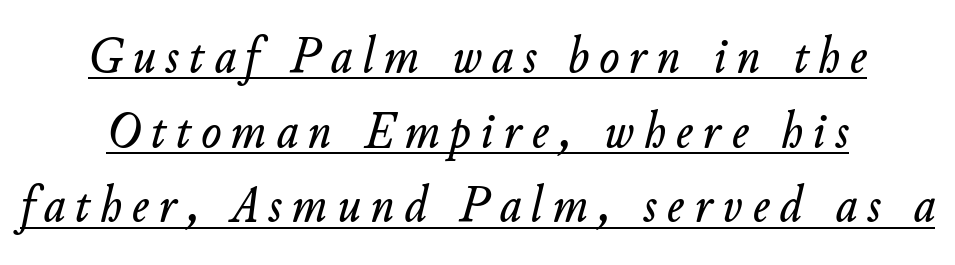
Q: Is the text italic (slanted)? A: Yes, it leans right by about 11 degrees.
Q: Is the text underlined? A: Yes.
Q: How is the paragraph aligned? A: Centered.
Q: Is the spacing between lines tight, normal or loose? A: Normal.
Q: Width (condensed, normal, or wide)? A: Normal.
Q: Stroke contrast? A: Low.
Q: x-height? A: Small.
Q: Monospaced? A: No.
